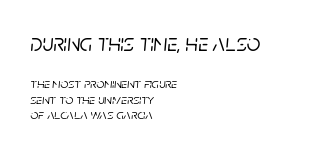
Closely set lines give the paragraph a compact silhouette. Slant detected: the letters are inclined. Reading down the block, your eye returns to a fixed left position each line. You could call the tracking neutral — neither tight nor loose.
